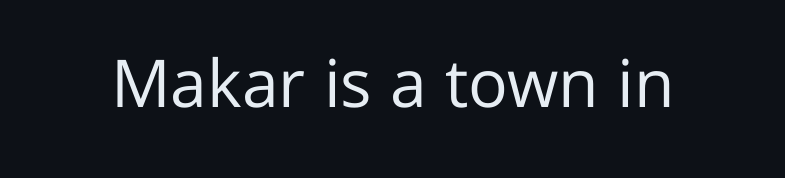
Stroke terminals: plain, sans-serif. Does the lettering tilt? It doesn't — this is upright. What stands out about the letter spacing? Nothing — it is the standard amount. The specimen omits any rule beneath the text block's lines.
